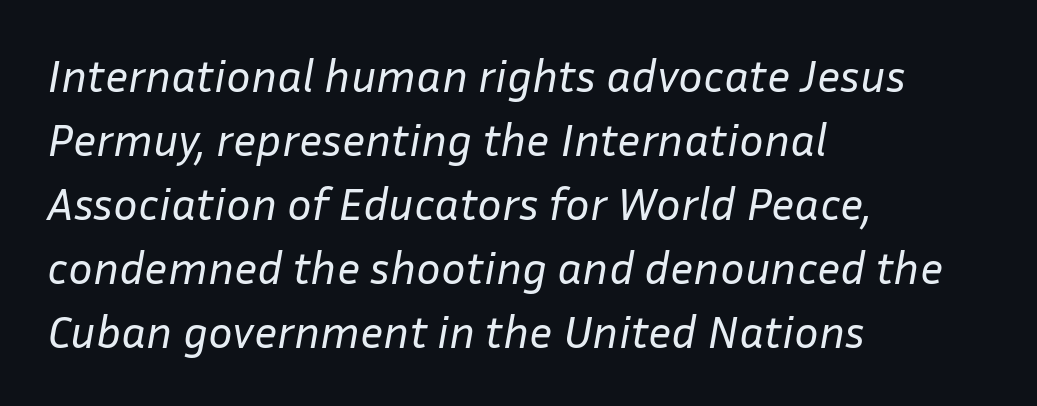
The image shows 46 px regular-weight type, italic (leaning right); set left-aligned, normal line spacing (1.39x), normal letter spacing, not underlined; low stroke contrast and a medium x-height.
